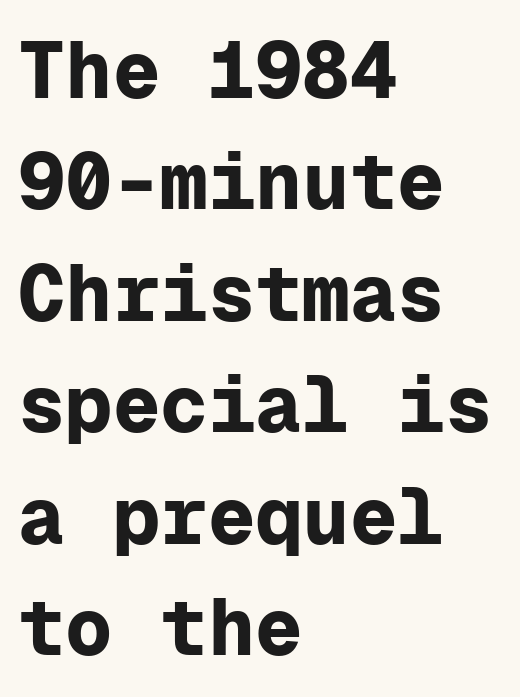
The image shows 79 px bold sans-serif type, upright, monospaced; set left-aligned, normal line spacing (1.41x), normal letter spacing, not underlined; low stroke contrast and a medium x-height.
